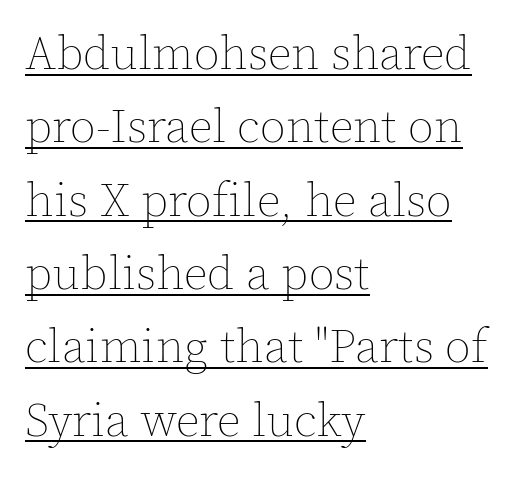
Q: Is the text bold? A: No.
Q: Is the text italic (slanted)? A: No, it is upright.
Q: Is the text underlined? A: Yes.
Q: How is the paragraph aligned? A: Left-aligned.
Q: Is the spacing between letters normal or unusually wide? A: Normal.
Q: Is the spacing between lines tight, normal or loose? A: Normal.
Q: Width (condensed, normal, or wide)? A: Normal.
Q: x-height? A: Medium.
Q: Monospaced? A: No.
